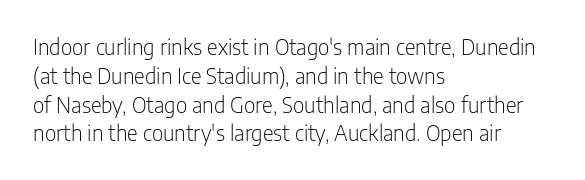
Each new line begins a customary step beneath the previous one. Stems here are at most as thick as an everyday book face. Words appear dense and cohesive because spacing is normal. Descenders hang freely into open space. The axis of the letterforms is exactly vertical.
